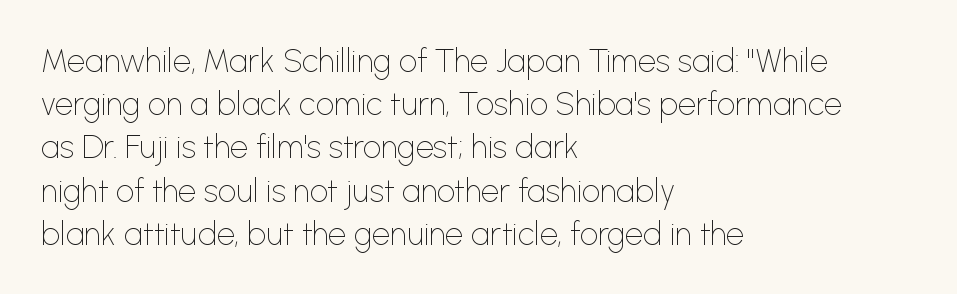
A clean baseline with only descenders dipping below it. No feet cap the strokes, marking this as sans-serif type. Alignment: flush left. Bold? No — there's no thickening of the strokes. This is the regular roman posture of the typeface. Proportional: the letters do not fall into vertical columns.
